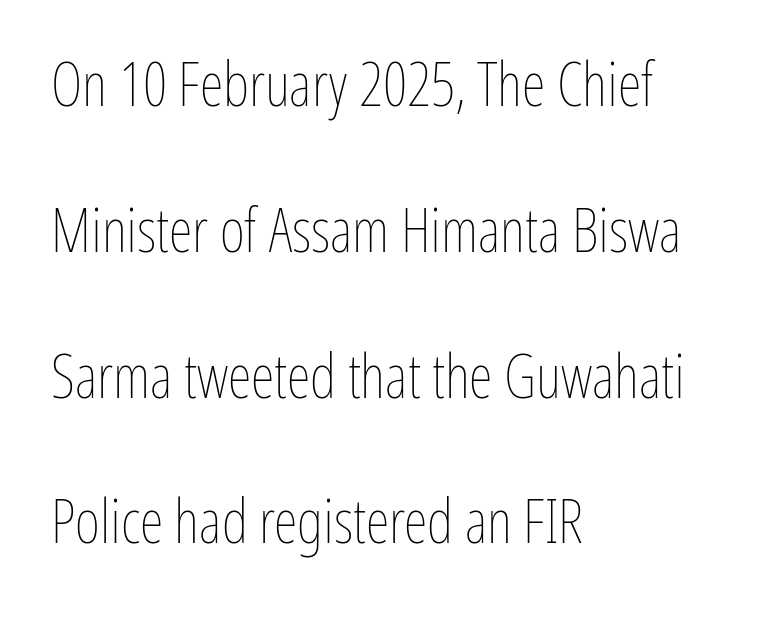
{"italic": "no", "bold": "no", "weight": "thin", "width": "condensed", "stroke_contrast": "low", "x_height": "medium", "monospaced": "no", "underline": "no", "align": "left", "line_spacing": "loose", "line_spacing_ratio": 2.39, "letter_spacing": "normal", "letter_spacing_em": 0.0, "glyph_px": 61}
